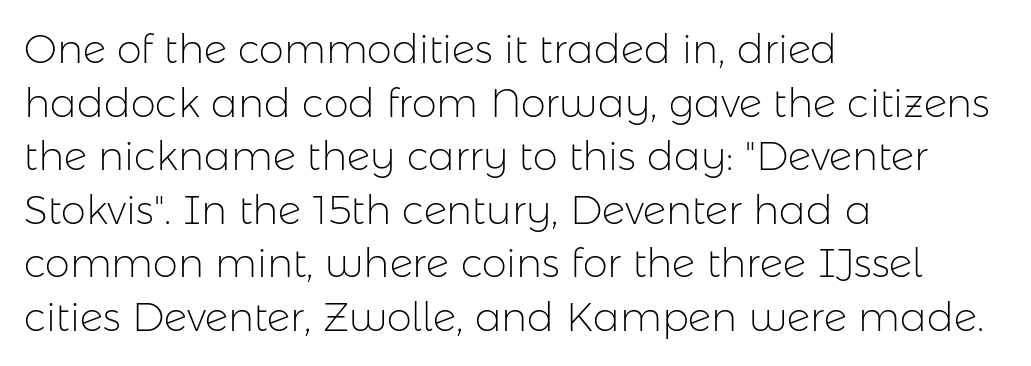
{"serif": "no", "italic": "no", "bold": "no", "weight": "light", "width": "normal", "stroke_contrast": "low", "x_height": "medium", "monospaced": "no", "underline": "no", "align": "left", "line_spacing": "normal", "line_spacing_ratio": 1.34, "letter_spacing": "normal", "letter_spacing_em": 0.0, "glyph_px": 40}
